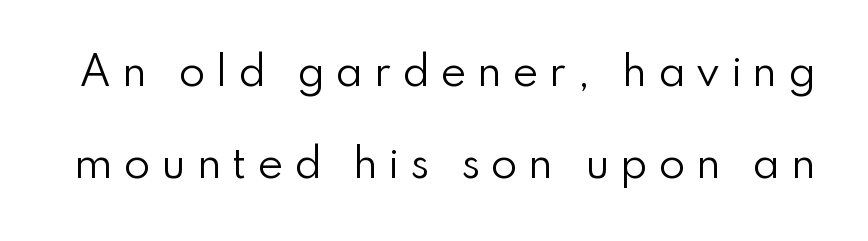
Horizontal bands of white between lines are thick stripes. This is roman type, the default non-slanted kind. Check where the strokes stop: nothing finishes them off — pure sans. Unbolded letterforms with no extra heft.
